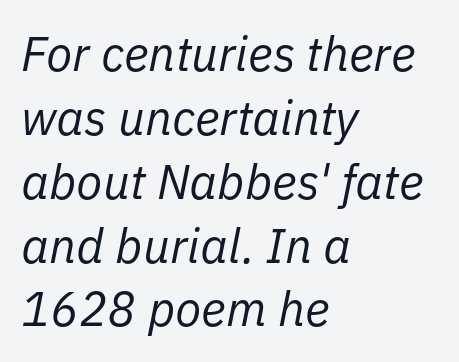
Q: Is the text bold? A: No.
Q: Is the text italic (slanted)? A: Yes, it leans right by about 11 degrees.
Q: Is the text underlined? A: No.
Q: How is the paragraph aligned? A: Left-aligned.
Q: Is the spacing between letters normal or unusually wide? A: Normal.
Q: Is the spacing between lines tight, normal or loose? A: Normal.
Q: Width (condensed, normal, or wide)? A: Normal.
Q: Stroke contrast? A: Low.
Q: x-height? A: Medium.
Q: Monospaced? A: No.
